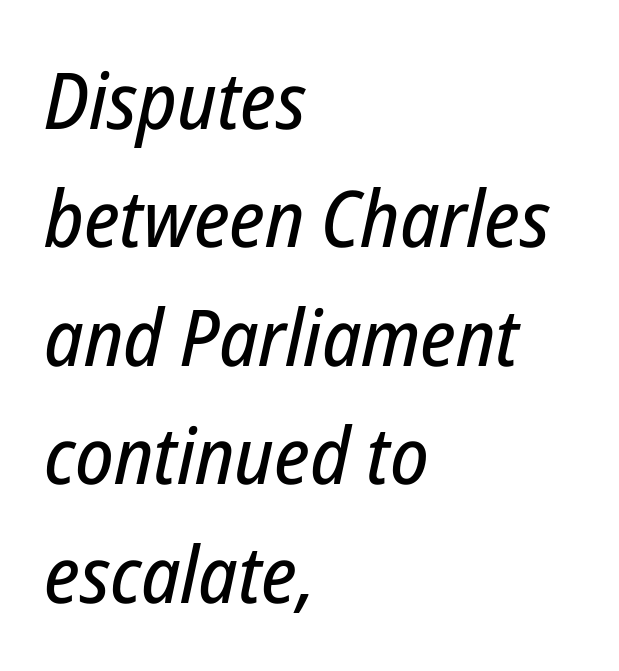
You could not count columns in this text — the font is proportionally spaced. Tall strokes in this sample are angled rather than plumb. Spacing between characters is what you'd get straight out of the box. The passage shown stacks its lines at a standard gap. Just letters on the line, the space beneath them empty. Each line starts at the same left margin while the right side varies.
